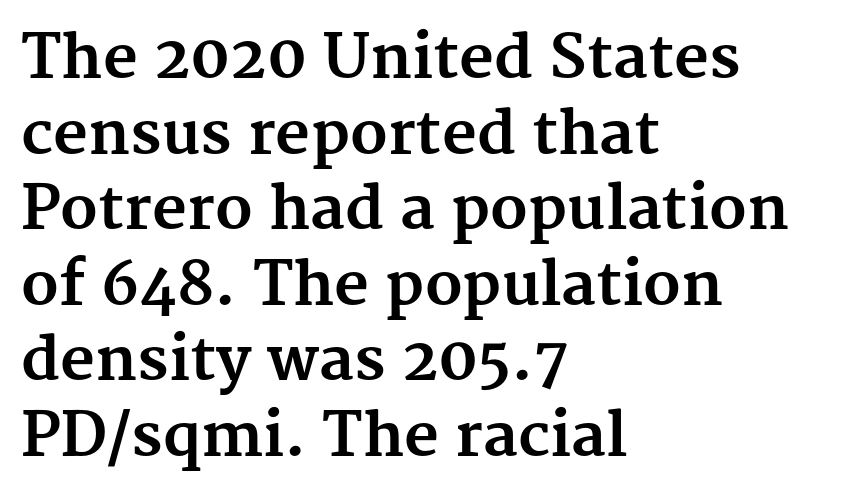
Q: Is the text bold? A: Yes.
Q: Is the text italic (slanted)? A: No, it is upright.
Q: Is the typeface a serif or a sans-serif typeface? A: Serif.
Q: Is the text underlined? A: No.
Q: How is the paragraph aligned? A: Left-aligned.
Q: Is the spacing between letters normal or unusually wide? A: Normal.
Q: Is the spacing between lines tight, normal or loose? A: Normal.
Q: Width (condensed, normal, or wide)? A: Normal.
Q: Stroke contrast? A: Medium.
Q: x-height? A: Medium.
Q: Monospaced? A: No.
